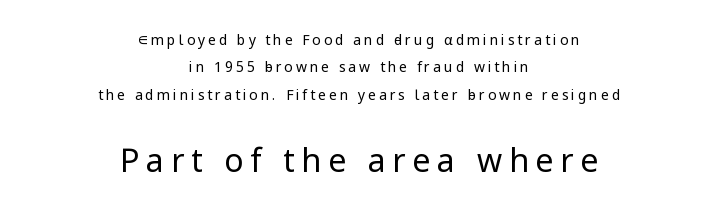
Font category for this specimen: sans-serif. Spacing verdict: proportional, widths tailored to each character. In terms of letterspacing, this is a distinctly airy, spread setting. The setting favours the middle, as headings and verse often do. Quick note: interline space is abundant. The following chunk of copy outweighs the initial chunk in type size.
